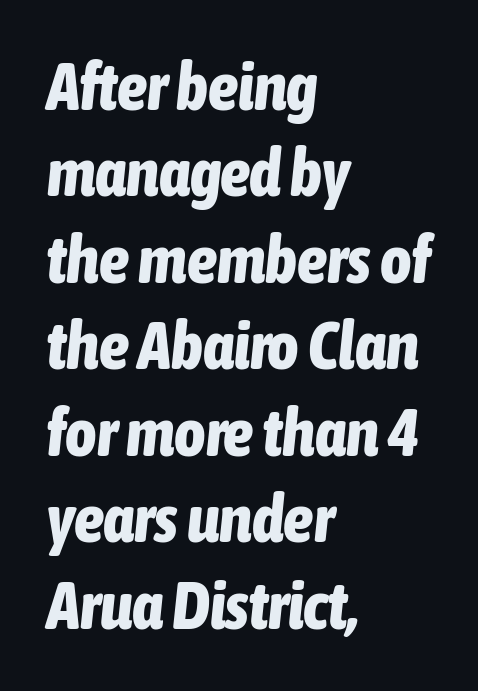
{"italic": "yes", "lean": "right", "slant_degrees": 6, "bold": "yes", "weight": "bold", "width": "condensed", "stroke_contrast": "low", "x_height": "medium", "monospaced": "no", "underline": "no", "align": "left", "line_spacing": "normal", "line_spacing_ratio": 1.29, "letter_spacing": "normal", "letter_spacing_em": 0.0, "glyph_px": 67}
